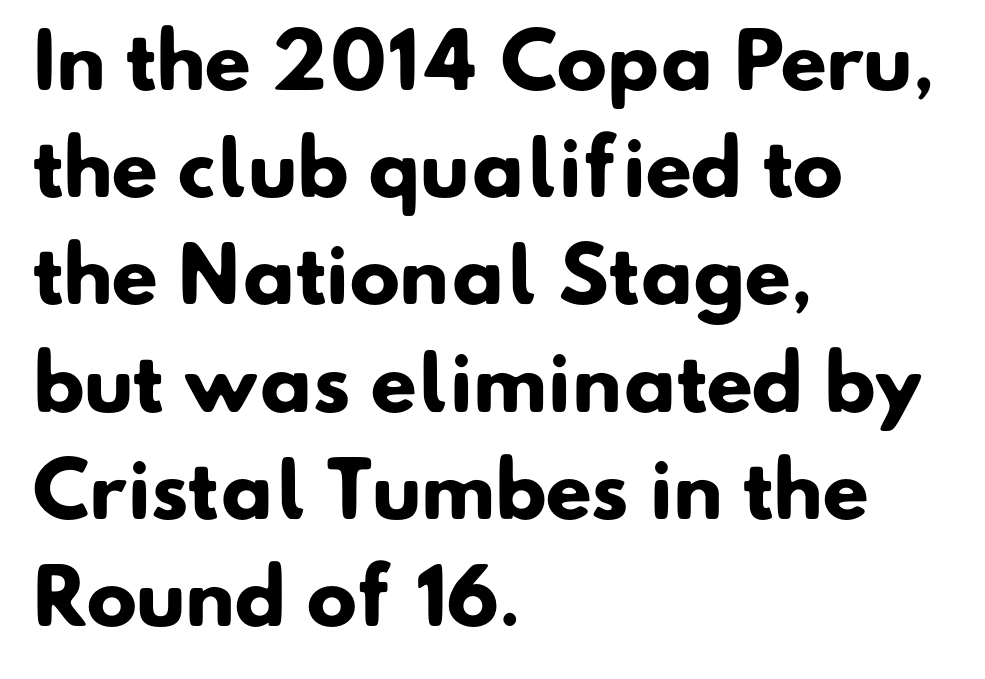
Q: Is the text bold? A: Yes.
Q: Is the typeface a serif or a sans-serif typeface? A: Sans-serif.
Q: Is the text underlined? A: No.
Q: How is the paragraph aligned? A: Left-aligned.
Q: Is the spacing between letters normal or unusually wide? A: Normal.
Q: Is the spacing between lines tight, normal or loose? A: Normal.
Q: Width (condensed, normal, or wide)? A: Normal.
Q: Stroke contrast? A: Low.
Q: x-height? A: Small.
Q: Monospaced? A: No.
